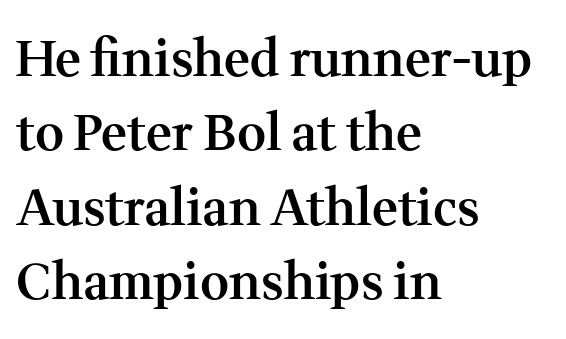
Q: Is the text bold? A: Semi-bold.
Q: Is the text italic (slanted)? A: No, it is upright.
Q: Is the typeface a serif or a sans-serif typeface? A: Serif.
Q: Is the text underlined? A: No.
Q: How is the paragraph aligned? A: Left-aligned.
Q: Is the spacing between letters normal or unusually wide? A: Normal.
Q: Is the spacing between lines tight, normal or loose? A: Normal.
Q: Width (condensed, normal, or wide)? A: Normal.
Q: Stroke contrast? A: Medium.
Q: x-height? A: Medium.
Q: Monospaced? A: No.
